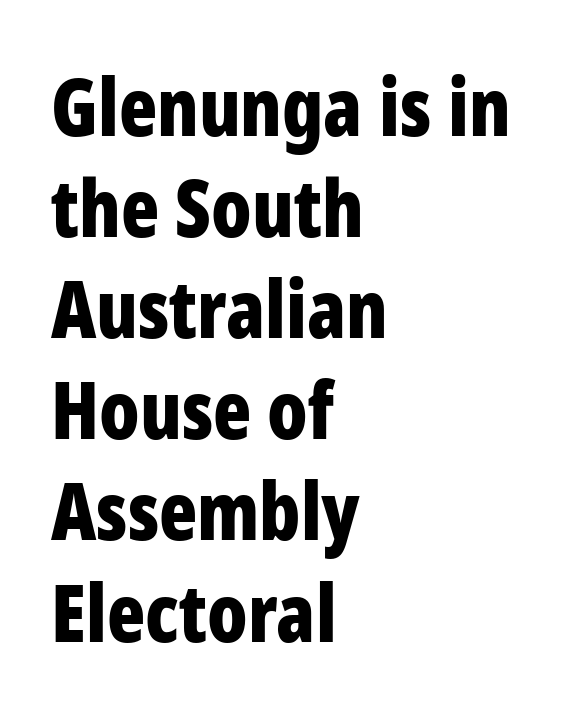
Do the characters align in a grid? No, the font is proportional. If you measured baseline to baseline, you'd find a middling distance. No feet cap the strokes, marking this as sans-serif type. Line beginnings align vertically; line endings do not. A roman cut, with each character standing at attention. Plenty of ink on the page — the face is bold.
